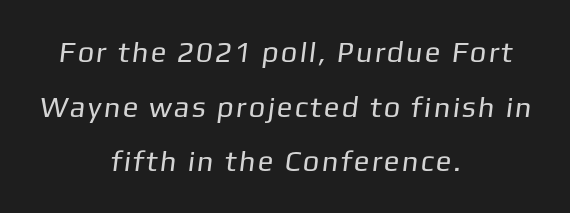
Q: Is the text bold? A: No.
Q: Is the typeface a serif or a sans-serif typeface? A: Sans-serif.
Q: Is the text underlined? A: No.
Q: How is the paragraph aligned? A: Centered.
Q: Width (condensed, normal, or wide)? A: Normal.
Q: Stroke contrast? A: Low.
Q: x-height? A: Medium.
Q: Monospaced? A: No.
